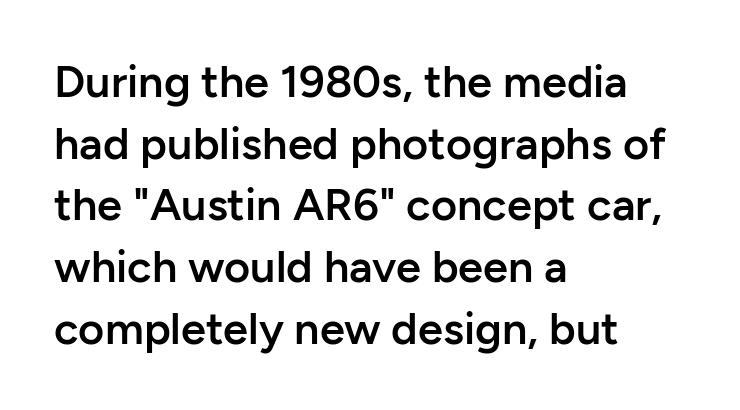
{"serif": "no", "italic": "no", "bold": "semi", "weight": "semibold", "width": "normal", "stroke_contrast": "low", "x_height": "medium", "monospaced": "no", "underline": "no", "align": "left", "line_spacing": "normal", "line_spacing_ratio": 1.37, "letter_spacing": "normal", "letter_spacing_em": 0.0, "glyph_px": 45}
